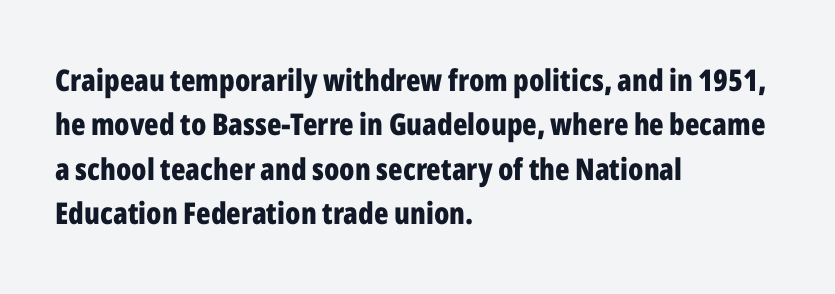
The image shows 30 px bold, condensed sans-serif type, upright; set left-aligned, normal line spacing (1.48x), normal letter spacing, not underlined; low stroke contrast and a medium x-height.
